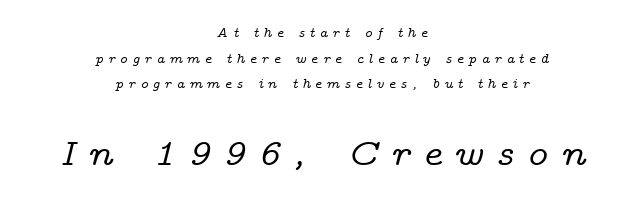
Q: Is the text italic (slanted)? A: Yes, it leans right by about 14 degrees.
Q: Is the typeface a serif or a sans-serif typeface? A: Serif.
Q: Is the text underlined? A: No.
Q: How is the paragraph aligned? A: Centered.
Q: Is the spacing between letters normal or unusually wide? A: Unusually wide.
Q: Which block of text is set in a larger size, the first (top) or the second (bottom)? A: The second (bottom) one.
Q: Width (condensed, normal, or wide)? A: Wide.
Q: Stroke contrast? A: Low.
Q: x-height? A: Medium.
Q: Monospaced? A: No.
